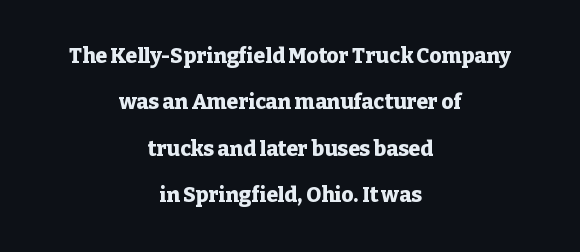
Q: Is the text bold? A: Yes.
Q: Is the text italic (slanted)? A: No, it is upright.
Q: Is the text underlined? A: No.
Q: How is the paragraph aligned? A: Centered.
Q: Is the spacing between letters normal or unusually wide? A: Normal.
Q: Is the spacing between lines tight, normal or loose? A: Loose.
